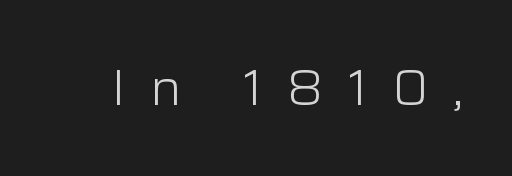
{"serif": "no", "italic": "no", "bold": "no", "weight": "light", "width": "normal", "stroke_contrast": "low", "x_height": "medium", "monospaced": "no", "underline": "no", "letter_spacing": "wide", "letter_spacing_em": 0.5, "glyph_px": 49}
